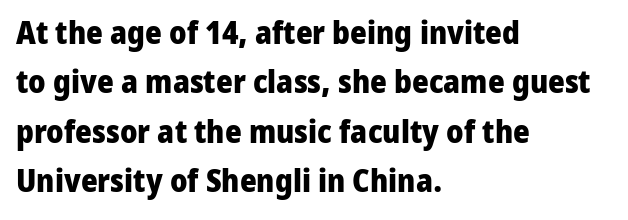
This is roman type, the default non-slanted kind. The letters sit at their default tracking, neither squeezed nor spread. Glance below the letters and you will spot only blank space. Does the type have serifs? No, each stem ends abruptly. What's the leading like? Ordinary, nothing unusual.
